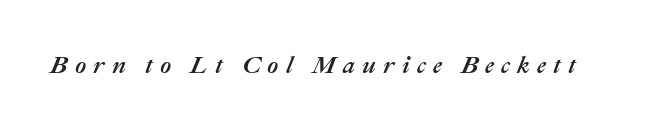
{"italic": "yes", "lean": "right", "slant_degrees": 22, "underline": "no", "letter_spacing": "wide", "letter_spacing_em": 0.3, "glyph_px": 24}
